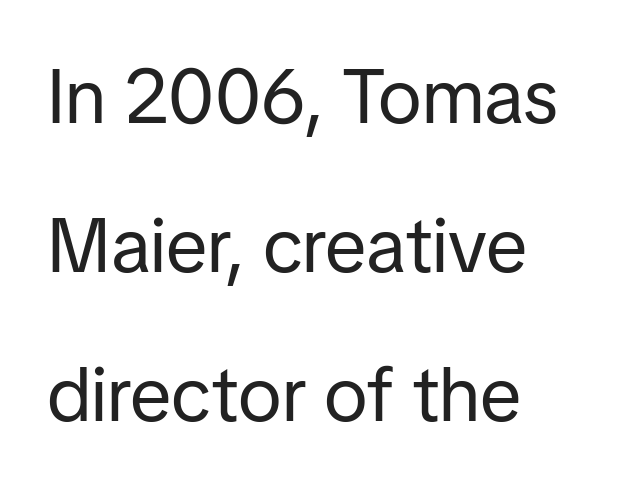
The image shows 76 px regular-weight sans-serif type, upright; set left-aligned, loose line spacing (1.96x), normal letter spacing, not underlined; low stroke contrast and a medium x-height.
